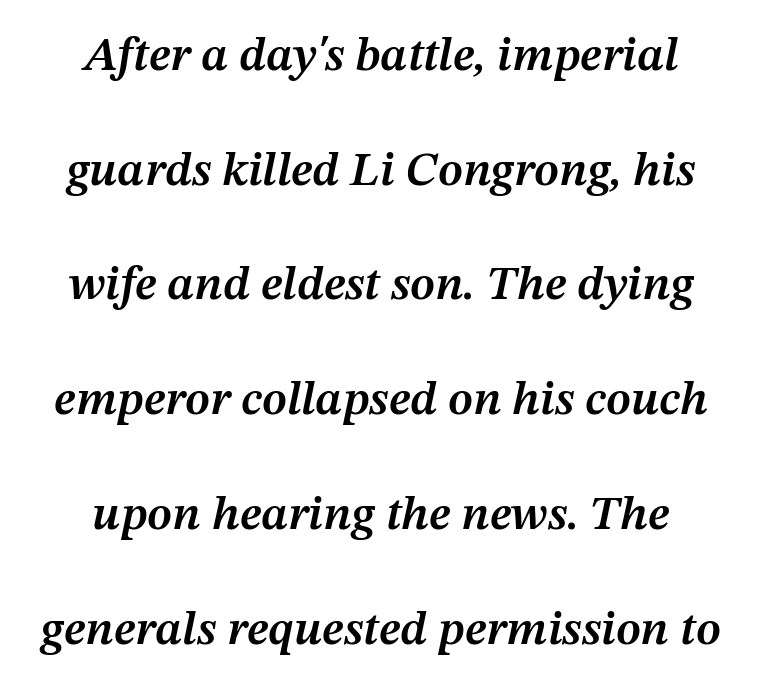
The rendering uses a large line-height, opening up the rows. Notice the strokes are somewhat thickened but not fully heavy: this is a semibold. These lines are rendered in a variable-pitch font. The letters are slanted; this is an italic face. Inter-character spacing is left at the font's built-in metrics. A clean baseline with only descenders dipping below it.
